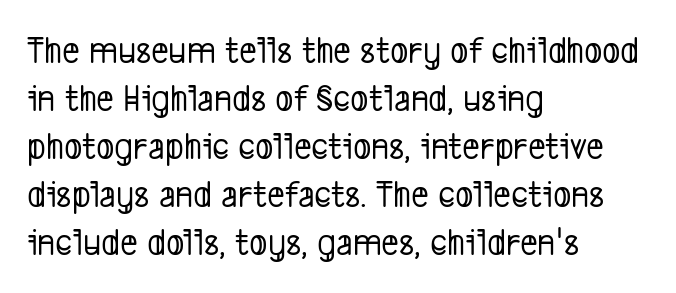
What kind of face is this? One without serifs — a sans. Check under the words: just untouched page. Standard letterfit; no display-style spreading of the glyphs. Evenly set lines give the paragraph a standard silhouette. Horizontal alignment here is leftward, the default for most running prose.
